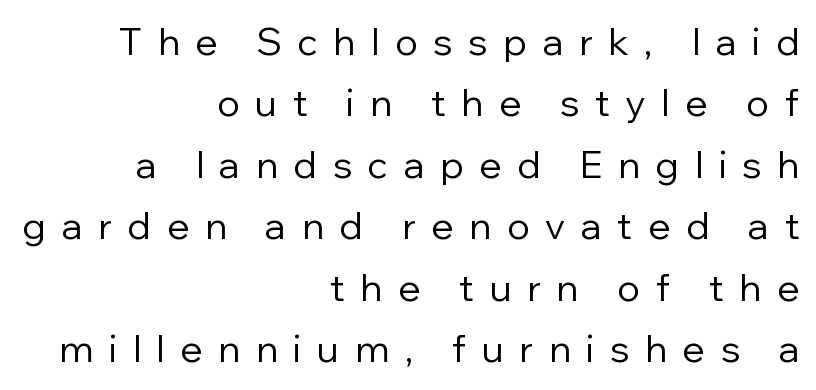
Q: Is the text bold? A: No.
Q: Is the text italic (slanted)? A: No, it is upright.
Q: Is the typeface a serif or a sans-serif typeface? A: Sans-serif.
Q: Is the text underlined? A: No.
Q: How is the paragraph aligned? A: Right-aligned.
Q: Is the spacing between letters normal or unusually wide? A: Unusually wide.
Q: Is the spacing between lines tight, normal or loose? A: Normal.
Q: Width (condensed, normal, or wide)? A: Normal.
Q: Stroke contrast? A: Low.
Q: x-height? A: Medium.
Q: Monospaced? A: No.
